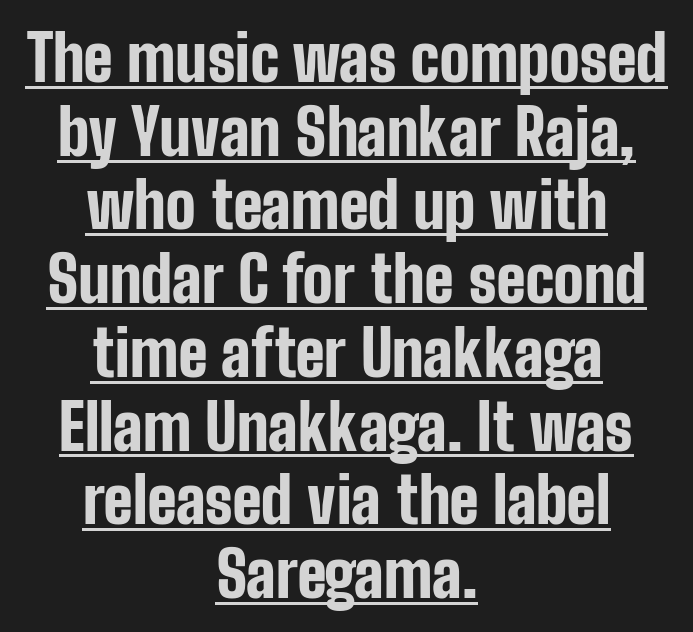
Q: Is the text bold? A: Yes.
Q: Is the text italic (slanted)? A: No, it is upright.
Q: Is the typeface a serif or a sans-serif typeface? A: Sans-serif.
Q: Is the text underlined? A: Yes.
Q: How is the paragraph aligned? A: Centered.
Q: Is the spacing between letters normal or unusually wide? A: Normal.
Q: Width (condensed, normal, or wide)? A: Condensed.
Q: Stroke contrast? A: Low.
Q: x-height? A: Medium.
Q: Monospaced? A: No.
